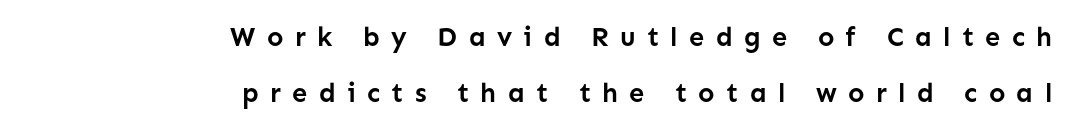
{"italic": "no", "bold": "yes", "underline": "no", "align": "right", "line_spacing": "loose", "line_spacing_ratio": 2.07, "letter_spacing": "wide", "letter_spacing_em": 0.42, "glyph_px": 27}
